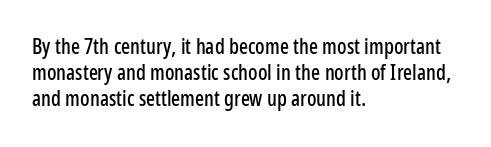
The image shows 21 px text type, upright; set left-aligned, line spacing 1.24x, normal letter spacing, not underlined.
